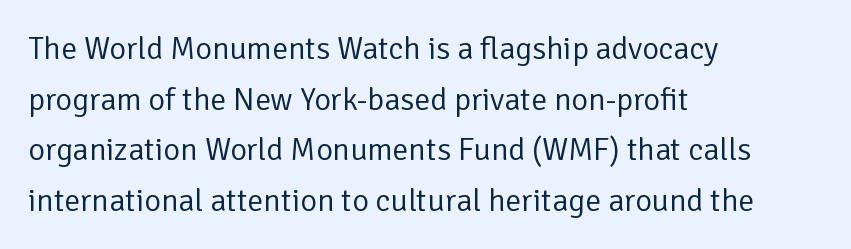
{"serif": "no", "italic": "no", "bold": "no", "weight": "regular", "width": "normal", "stroke_contrast": "low", "x_height": "medium", "monospaced": "no", "underline": "no", "align": "left", "line_spacing": "normal", "line_spacing_ratio": 1.58, "letter_spacing": "normal", "letter_spacing_em": 0.0, "glyph_px": 32}
